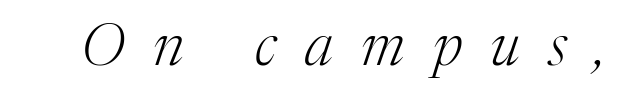
Q: Is the text bold? A: No.
Q: Is the text italic (slanted)? A: Yes, it leans right by about 17 degrees.
Q: Is the typeface a serif or a sans-serif typeface? A: Serif.
Q: Is the text underlined? A: No.
Q: Is the spacing between letters normal or unusually wide? A: Unusually wide.
Q: Width (condensed, normal, or wide)? A: Normal.
Q: Stroke contrast? A: Medium.
Q: x-height? A: Medium.
Q: Monospaced? A: No.
